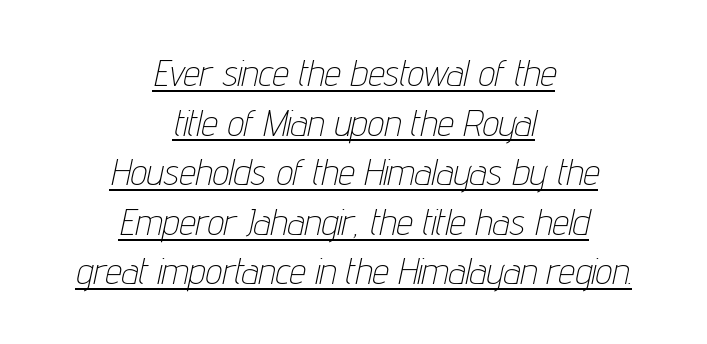
The image shows 37 px thin, condensed type, italic (leaning right); set centered, normal line spacing (1.34x), normal letter spacing, underlined; low stroke contrast and a medium x-height.
